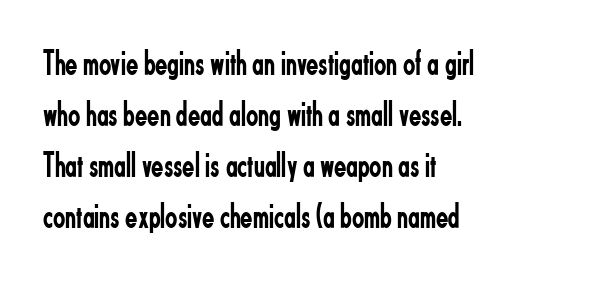
Inter-character spacing is left at the font's built-in metrics. Leading: standard. Unlike italic type, these characters show no tilt at all. This is sans-serif lettering, the kind often seen on screens and signage.
